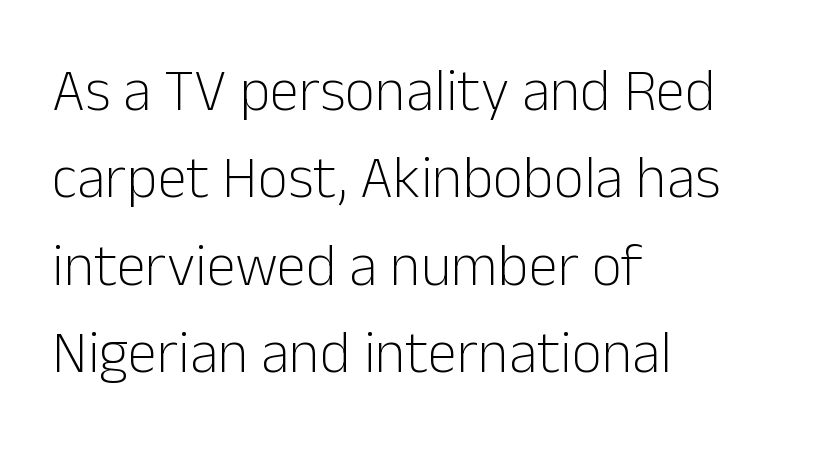
The image shows 59 px light sans-serif type, upright; set left-aligned, normal line spacing (1.48x), normal letter spacing, not underlined; low stroke contrast and a medium x-height.
